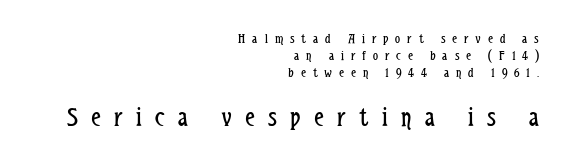
{"italic": "no", "bold": "no", "underline": "no", "align": "right", "line_spacing_ratio": 1.23, "letter_spacing": "wide", "letter_spacing_em": 0.5, "larger_block": "second", "size_ratio": 1.93, "glyph_px": 27}
